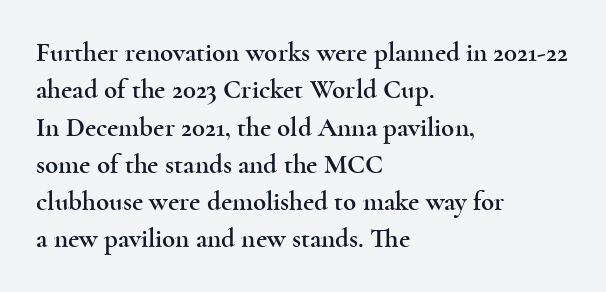
The image shows 27 px text type, upright; set left-aligned, normal line spacing (1.38x), normal letter spacing, not underlined.
